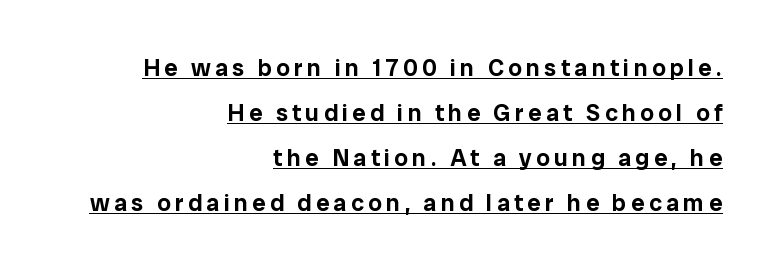
This sample uses an upright cut, with every glyph sitting square on the baseline. Is there an underline? Yes — a line sits under the letters. Line ends are locked; line starts wander.
